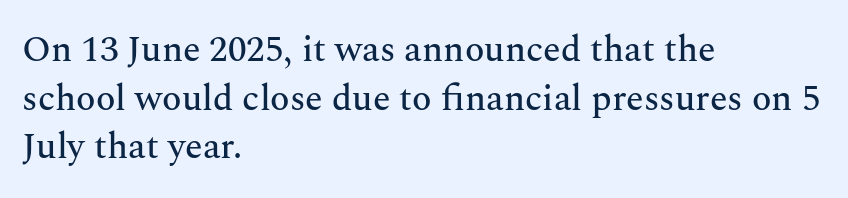
Any mark beneath the type? The region is blank. Quick note: not italic, upright. One glance says typical: line gaps are just what's usual. The rendering uses natural spacing where letterforms have individual widths. Letter spacing: default.
